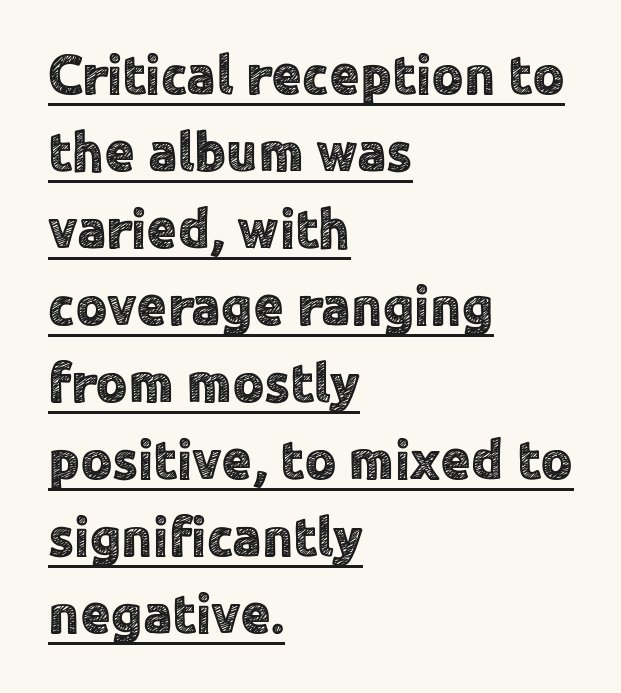
Q: Is the text italic (slanted)? A: No, it is upright.
Q: Is the typeface a serif or a sans-serif typeface? A: Sans-serif.
Q: Is the text underlined? A: Yes.
Q: How is the paragraph aligned? A: Left-aligned.
Q: Is the spacing between letters normal or unusually wide? A: Normal.
Q: Is the spacing between lines tight, normal or loose? A: Normal.
Q: Width (condensed, normal, or wide)? A: Normal.
Q: x-height? A: Medium.
Q: Monospaced? A: No.
